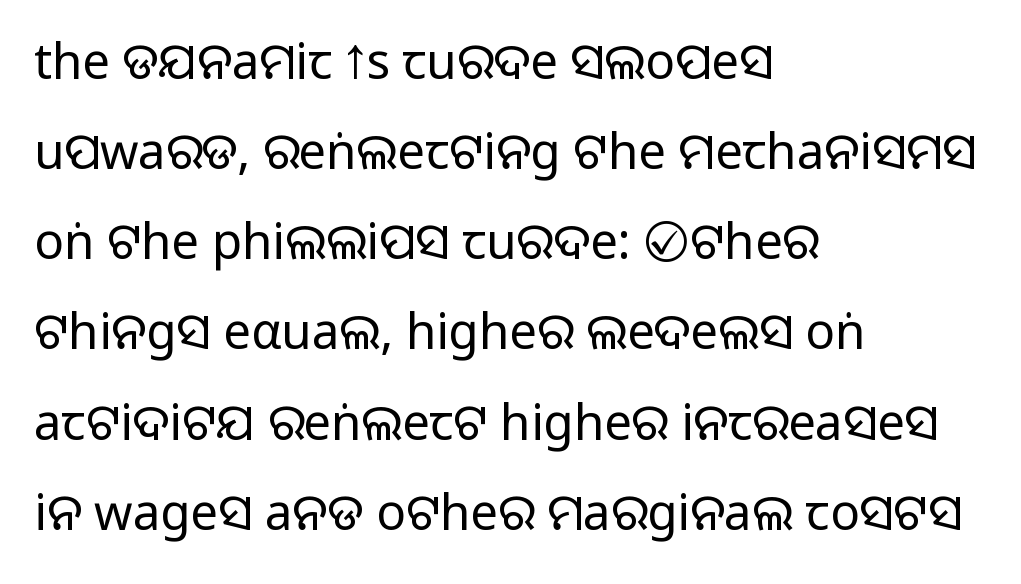
The image shows 49 px regular-weight sans-serif type, upright; set left-aligned, line spacing 1.84x, normal letter spacing, not underlined; low stroke contrast and a large x-height.
